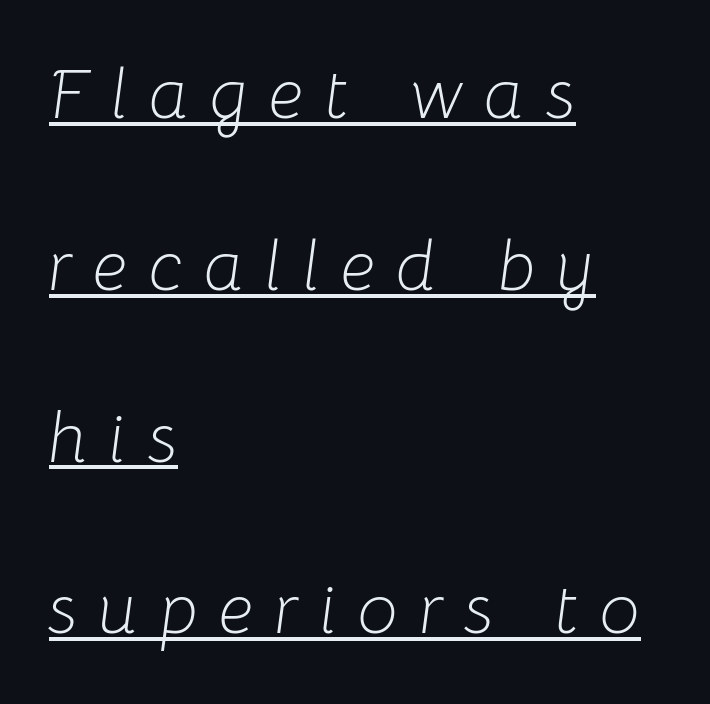
The image shows 71 px light type, italic (leaning right); set left-aligned, loose line spacing (2.42x), unusually wide letter spacing (+0.3 em), underlined; low stroke contrast and a medium x-height.
